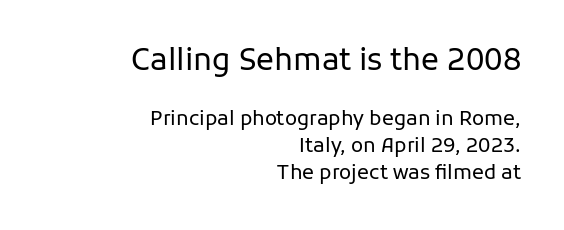
A typesetter would mark this as roman, not italic. Vertical stems look standard width or narrower in stroke. Leading: standard. A bare baseline throughout the passage. A sans-serif font was chosen for this passage. The compositor pushed each line to the right boundary.
